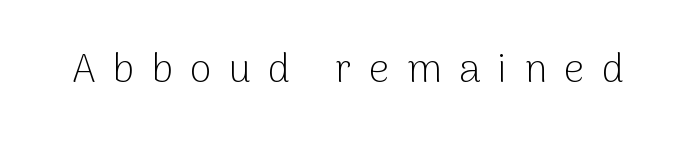
{"serif": "no", "italic": "no", "bold": "no", "weight": "light", "width": "normal", "stroke_contrast": "low", "x_height": "medium", "monospaced": "no", "underline": "no", "letter_spacing": "wide", "letter_spacing_em": 0.43, "glyph_px": 40}
